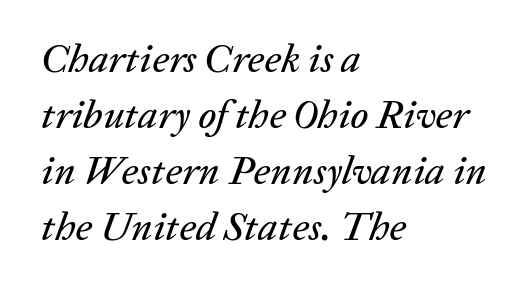
The image shows 40 px text type, italic (leaning right); set left-aligned, normal line spacing (1.4x), normal letter spacing, not underlined; low stroke contrast and a medium x-height.
